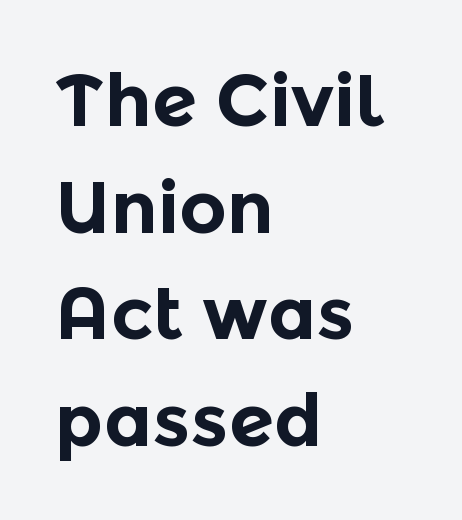
Q: Is the text bold? A: Yes.
Q: Is the text italic (slanted)? A: No, it is upright.
Q: Is the typeface a serif or a sans-serif typeface? A: Sans-serif.
Q: Is the text underlined? A: No.
Q: How is the paragraph aligned? A: Left-aligned.
Q: Is the spacing between letters normal or unusually wide? A: Normal.
Q: Is the spacing between lines tight, normal or loose? A: Normal.
Q: Width (condensed, normal, or wide)? A: Normal.
Q: x-height? A: Medium.
Q: Monospaced? A: No.
